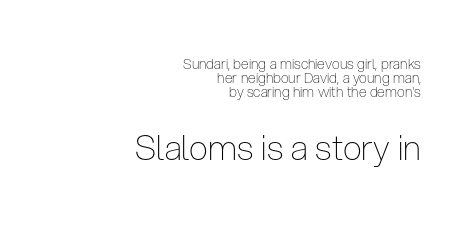
The image shows 34 px thin, condensed sans-serif type, upright; set right-aligned, tight line spacing (1.0x), normal letter spacing, not underlined; the second (bottom) block is 2.43x larger; low stroke contrast and a medium x-height.
